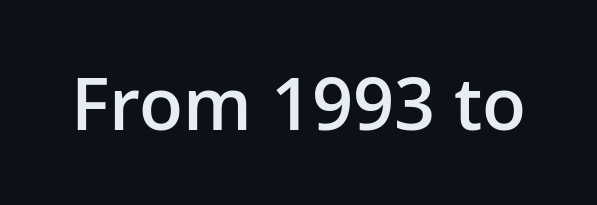
The lettering holds an erect, upright posture throughout. Check under the words: just untouched page. Observe the absence of serifs on each vertical stroke in this sample. Firm but not heavy-handed strokes: this text is semibold. Observe the ordinary spacing: letters are neighbours, not strangers. Each letter keeps its own natural width here, so spacing adapts to shape.
